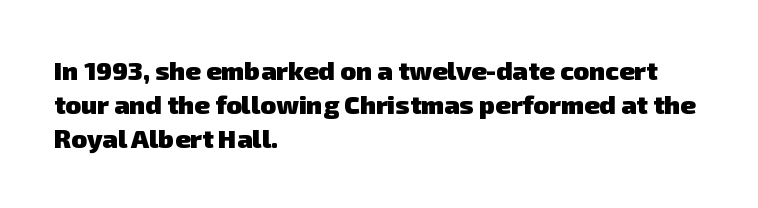
{"bold": "yes", "underline": "no", "align": "left", "line_spacing": "normal", "line_spacing_ratio": 1.3, "letter_spacing": "normal", "letter_spacing_em": 0.0, "glyph_px": 26}
